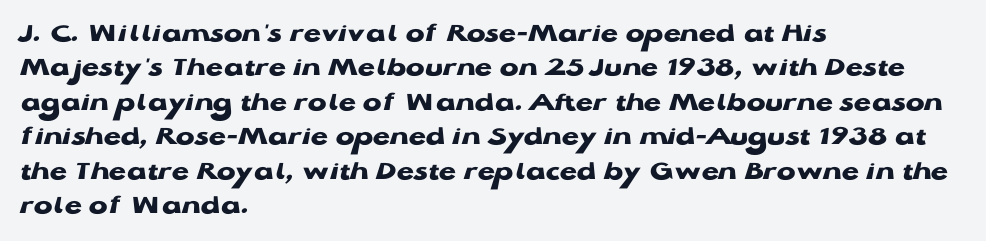
Honestly, there is no underline to notice here at all. A typesetter would call this proportional, since set widths differ per character. The font's upright variant was chosen for this text. Compared with a centered layout, this one pins lines to the left instead. The rendering uses a bold face; every stroke is thick and dark. Check where the strokes stop: nothing finishes them off — pure sans.
